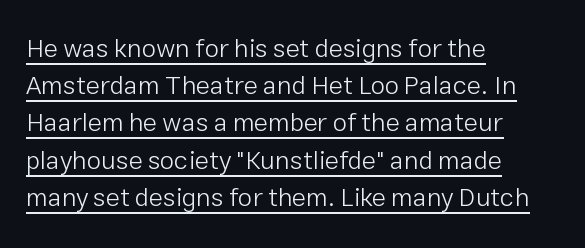
{"italic": "no", "bold": "no", "underline": "yes", "align": "left", "line_spacing": "normal", "line_spacing_ratio": 1.43, "letter_spacing": "normal", "letter_spacing_em": 0.0, "glyph_px": 26}
